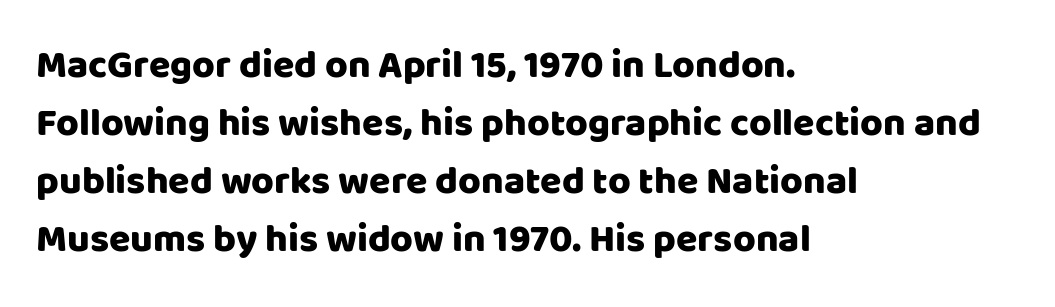
Ascenders rise straight up at ninety degrees. Unmarked baselines from the first word to the last. Which margin do the lines hug? The left one — the right edge is uneven. Here the designer chose a conventional face with non-uniform glyph widths. How are the letters spaced? Ordinarily, with no added tracking.
